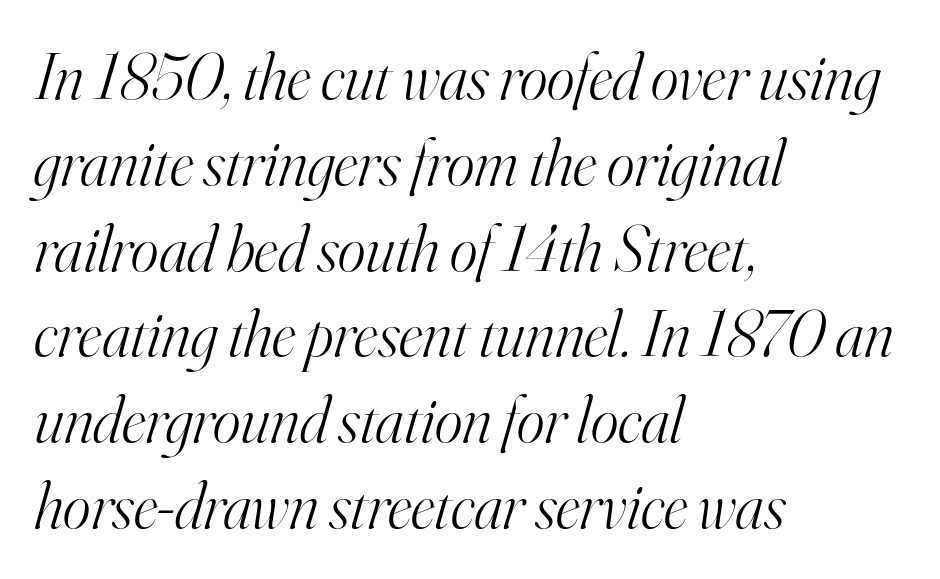
The image shows 66 px light serif type, italic (leaning right); set left-aligned, normal line spacing (1.3x), normal letter spacing, not underlined; high stroke contrast and a small x-height.
